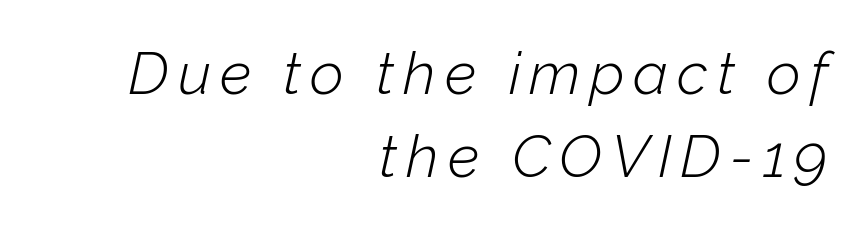
Q: Is the text bold? A: No.
Q: Is the text italic (slanted)? A: Yes, it leans right by about 12 degrees.
Q: Is the text underlined? A: No.
Q: How is the paragraph aligned? A: Right-aligned.
Q: Is the spacing between lines tight, normal or loose? A: Normal.
Q: Width (condensed, normal, or wide)? A: Normal.
Q: Stroke contrast? A: Low.
Q: x-height? A: Medium.
Q: Monospaced? A: No.
